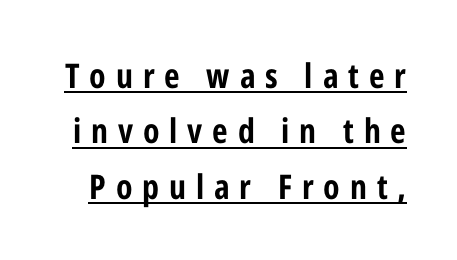
{"serif": "no", "italic": "no", "bold": "yes", "weight": "bold", "width": "condensed", "stroke_contrast": "low", "x_height": "medium", "monospaced": "no", "underline": "yes", "line_spacing": "normal", "line_spacing_ratio": 1.63, "letter_spacing": "wide", "letter_spacing_em": 0.29, "glyph_px": 34}
